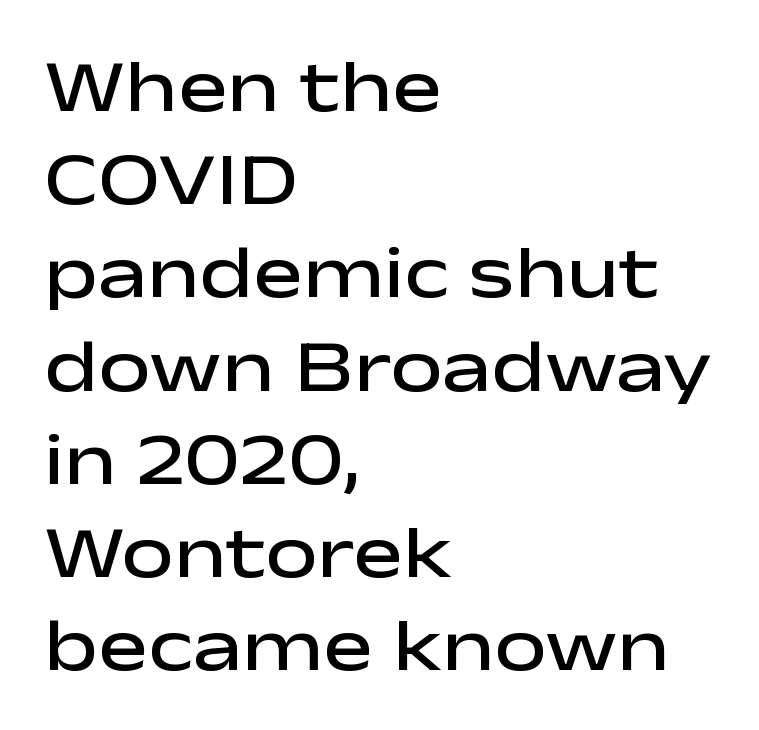
Horizontal alignment here is leftward, the default for most running prose. These lines keep a tight, regular rhythm from letter to letter. Upright lettering throughout. Notice how descenders clear the ascenders below comfortably — that's standard leading. The designer went with a sans here, leaving each stem footless. As a designer I'd log this as weight 600, semibold.
